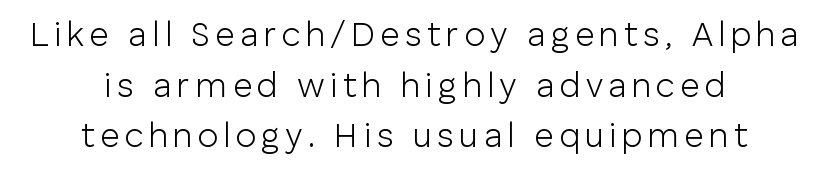
Q: Is the text bold? A: No.
Q: Is the text italic (slanted)? A: No, it is upright.
Q: Is the typeface a serif or a sans-serif typeface? A: Sans-serif.
Q: Is the text underlined? A: No.
Q: How is the paragraph aligned? A: Centered.
Q: Is the spacing between lines tight, normal or loose? A: Normal.
Q: Width (condensed, normal, or wide)? A: Normal.
Q: Stroke contrast? A: Low.
Q: x-height? A: Medium.
Q: Monospaced? A: No.
